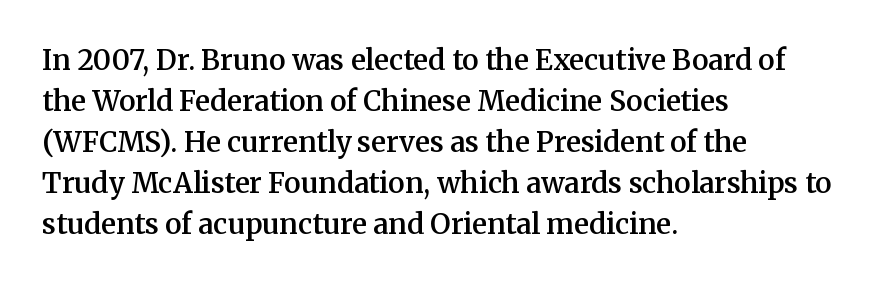
The image shows 28 px semibold serif type, upright; set left-aligned, normal line spacing (1.46x), normal letter spacing, not underlined; medium stroke contrast and a medium x-height.
